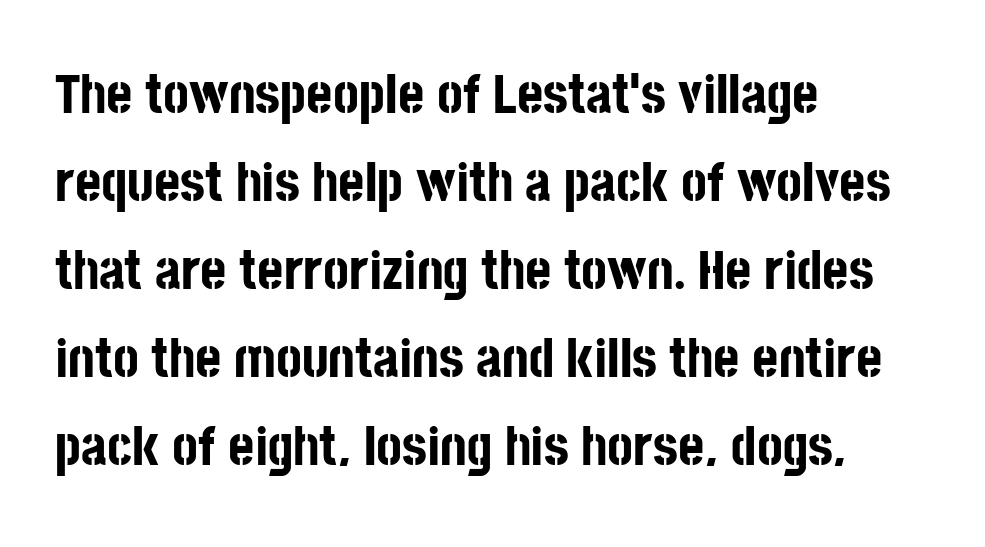
The image shows 56 px bold, condensed sans-serif type, upright; set left-aligned, normal line spacing (1.57x), normal letter spacing, not underlined; low stroke contrast and a large x-height.
